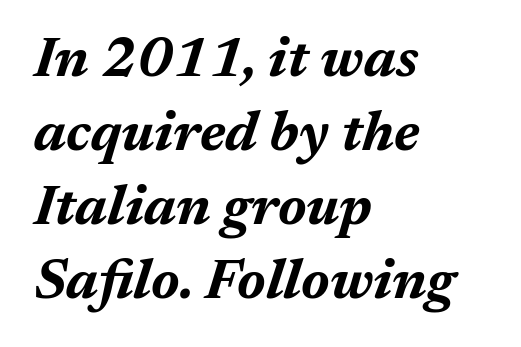
Q: Is the text bold? A: Yes.
Q: Is the text italic (slanted)? A: Yes, it leans right by about 17 degrees.
Q: Is the text underlined? A: No.
Q: How is the paragraph aligned? A: Left-aligned.
Q: Is the spacing between letters normal or unusually wide? A: Normal.
Q: Is the spacing between lines tight, normal or loose? A: Normal.
Q: Width (condensed, normal, or wide)? A: Normal.
Q: Stroke contrast? A: Medium.
Q: x-height? A: Medium.
Q: Monospaced? A: No.
